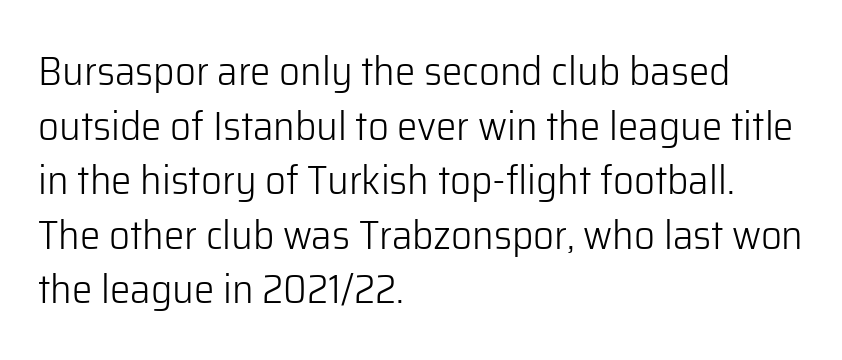
The image shows 41 px light sans-serif type, upright; set left-aligned, normal line spacing (1.33x), normal letter spacing, not underlined; low stroke contrast and a medium x-height.
